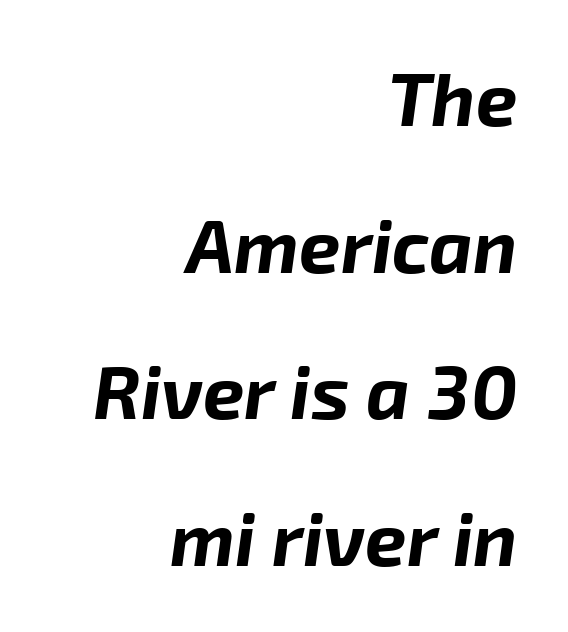
Q: Is the text bold? A: Yes.
Q: Is the text italic (slanted)? A: Yes, it leans right by about 8 degrees.
Q: Is the text underlined? A: No.
Q: How is the paragraph aligned? A: Right-aligned.
Q: Is the spacing between letters normal or unusually wide? A: Normal.
Q: Is the spacing between lines tight, normal or loose? A: Loose.
Q: Width (condensed, normal, or wide)? A: Normal.
Q: Stroke contrast? A: Low.
Q: x-height? A: Medium.
Q: Monospaced? A: No.
